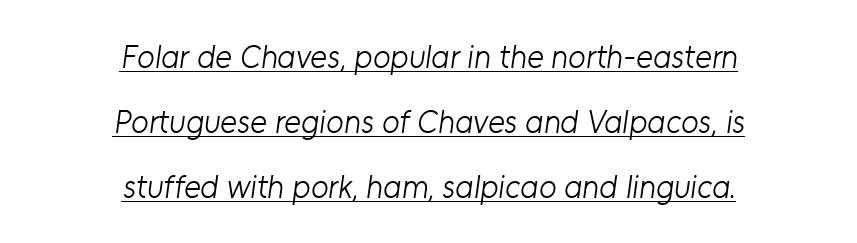
The image shows 32 px light sans-serif type; set centered, loose line spacing (2.03x), normal letter spacing, underlined; low stroke contrast and a medium x-height.
